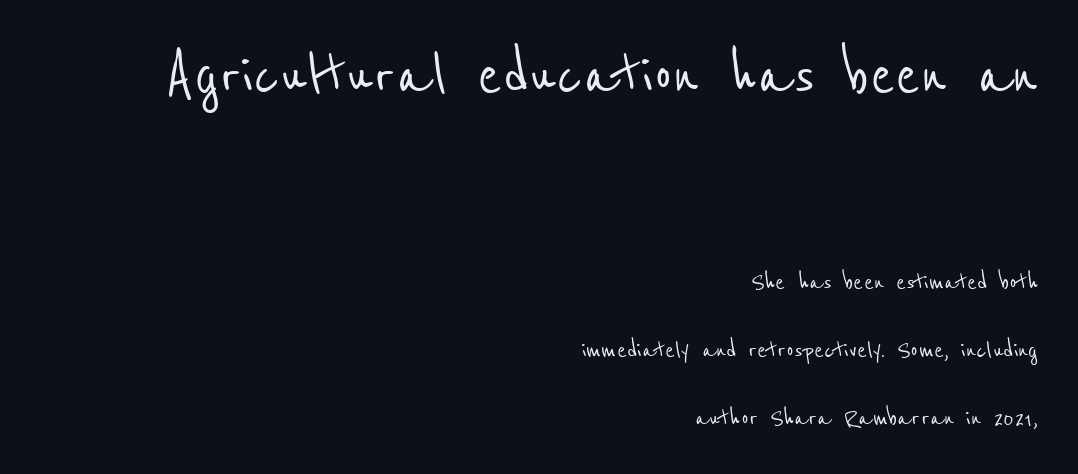
If you measured baseline to baseline, you'd find a long distance. The upper block of text is set noticeably larger than the block beneath it. A typesetter would call this zero additional tracking. Horizontal alignment here is rightward, an uncommon choice for prose.
